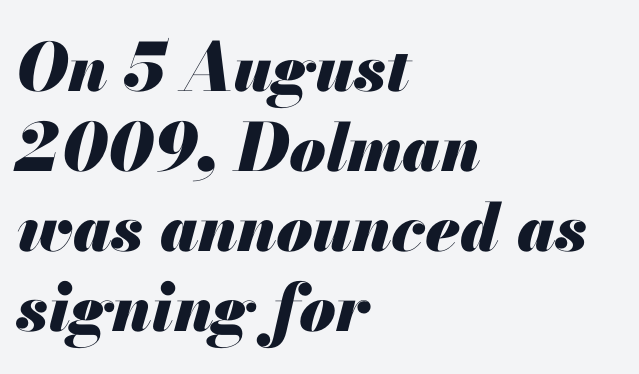
The image shows 66 px heavy type, italic (leaning right); set left-aligned, line spacing 1.21x, normal letter spacing, not underlined; medium stroke contrast and a small x-height.
